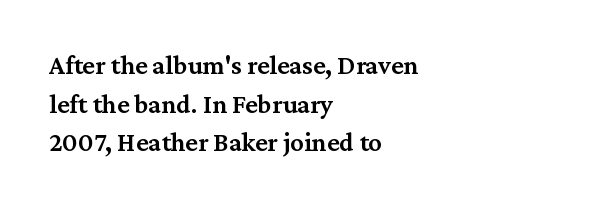
Q: Is the text bold? A: Semi-bold.
Q: Is the text italic (slanted)? A: No, it is upright.
Q: Is the text underlined? A: No.
Q: How is the paragraph aligned? A: Left-aligned.
Q: Is the spacing between letters normal or unusually wide? A: Normal.
Q: Is the spacing between lines tight, normal or loose? A: Normal.
